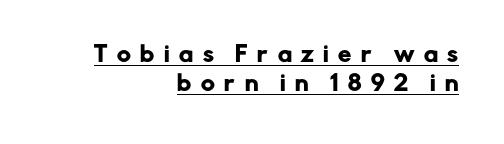
These lines were composed using upright roman letters. Tracking value appears strongly positive — letters spread wide. The typesetter has applied underlining to the passage shown. The block of text has a typical density, with ordinary space between rows. Where is the straight margin? On the right.
